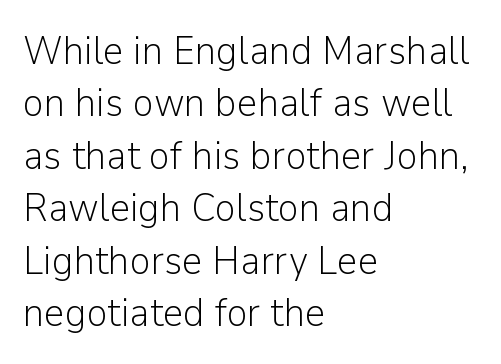
{"serif": "no", "italic": "no", "bold": "no", "weight": "light", "width": "normal", "stroke_contrast": "low", "x_height": "medium", "monospaced": "no", "underline": "no", "align": "left", "line_spacing": "normal", "line_spacing_ratio": 1.31, "letter_spacing": "normal", "letter_spacing_em": 0.0, "glyph_px": 40}
